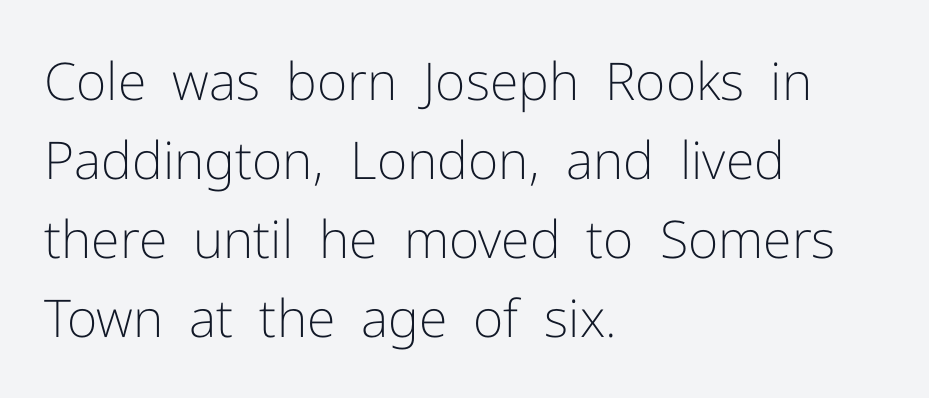
Q: Is the text bold? A: No.
Q: Is the text italic (slanted)? A: No, it is upright.
Q: Is the typeface a serif or a sans-serif typeface? A: Sans-serif.
Q: Is the text underlined? A: No.
Q: How is the paragraph aligned? A: Left-aligned.
Q: Is the spacing between letters normal or unusually wide? A: Normal.
Q: Is the spacing between lines tight, normal or loose? A: Normal.
Q: Width (condensed, normal, or wide)? A: Normal.
Q: Stroke contrast? A: Low.
Q: x-height? A: Medium.
Q: Monospaced? A: No.
